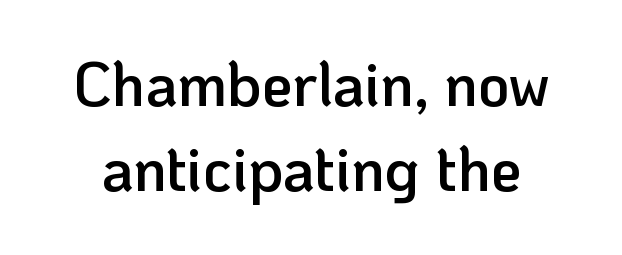
The tracking reads as untouched default to a designer's eye. A bare baseline throughout the passage. A roman cut, with each character standing at attention. Regarding serifs, this sample does without them. The rendering uses a semibold face; strokes are thickened but not to full bold.
